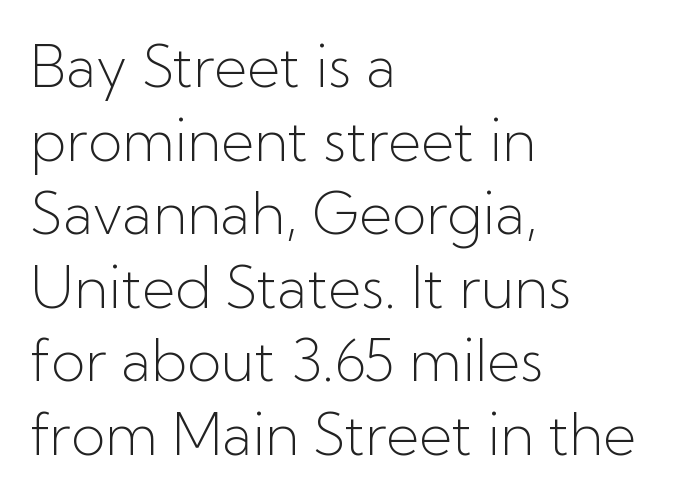
To sum up the face: it is a sans, with no serifs. Glance below the letters and you will spot only blank space. The typeface has the unassuming heft of standard copy or less. Note the varied advance widths — an 'i' is clearly narrower than an 'm'. The passage shown has conventional tracking throughout. One-word summary of the alignment: left.
